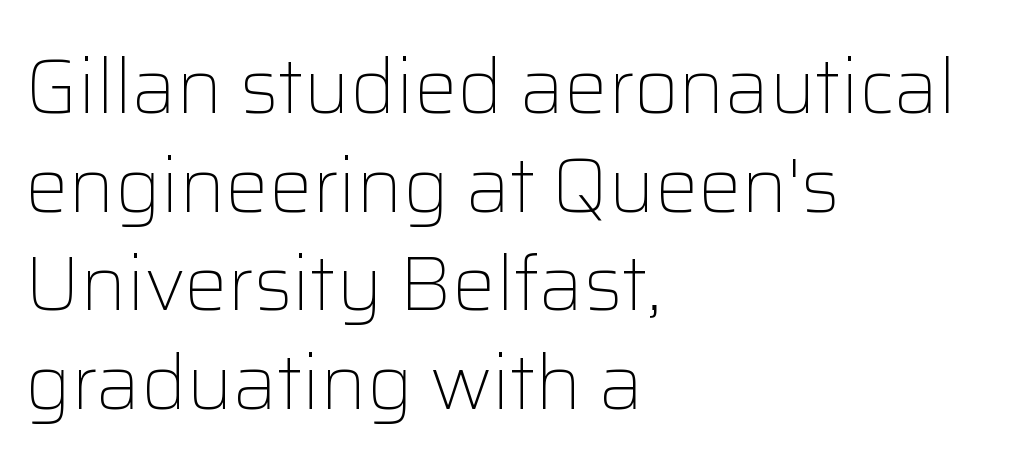
The image shows 77 px light sans-serif type, upright; set left-aligned, normal line spacing (1.28x), normal letter spacing, not underlined; low stroke contrast and a medium x-height.
